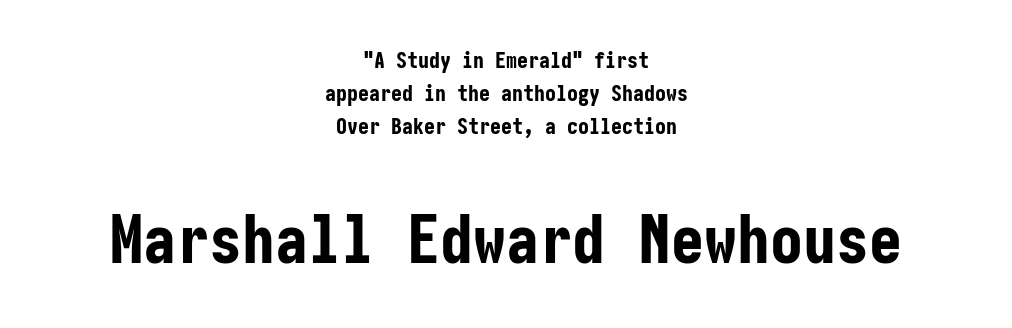
The image shows 66 px bold, condensed sans-serif type, upright; set centered, normal line spacing (1.5x), normal letter spacing, not underlined; the second (bottom) block is 3.0x larger; low stroke contrast and a medium x-height.
